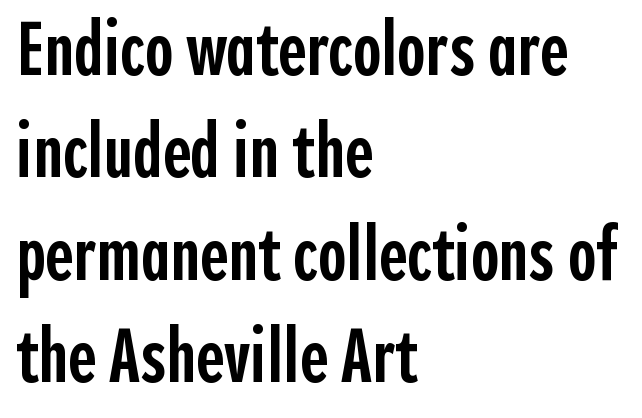
A roman cut, with each character standing at attention. Which margin do the lines hug? The left one — the right edge is uneven. You could call the tracking neutral — neither tight nor loose. How heavy is the stroke? Medium-heavy — a semibold, shy of bold. Varying glyph widths throughout — classic text-font behaviour. Beneath every word, the page is bare.
